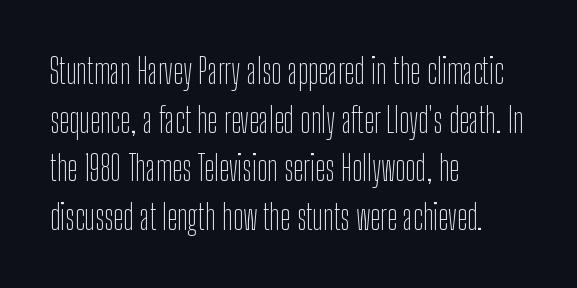
Q: Is the text bold? A: No.
Q: Is the text italic (slanted)? A: No, it is upright.
Q: Is the typeface a serif or a sans-serif typeface? A: Sans-serif.
Q: Is the text underlined? A: No.
Q: How is the paragraph aligned? A: Left-aligned.
Q: Is the spacing between letters normal or unusually wide? A: Normal.
Q: Is the spacing between lines tight, normal or loose? A: Normal.
Q: Width (condensed, normal, or wide)? A: Condensed.
Q: Stroke contrast? A: Low.
Q: x-height? A: Medium.
Q: Monospaced? A: No.
